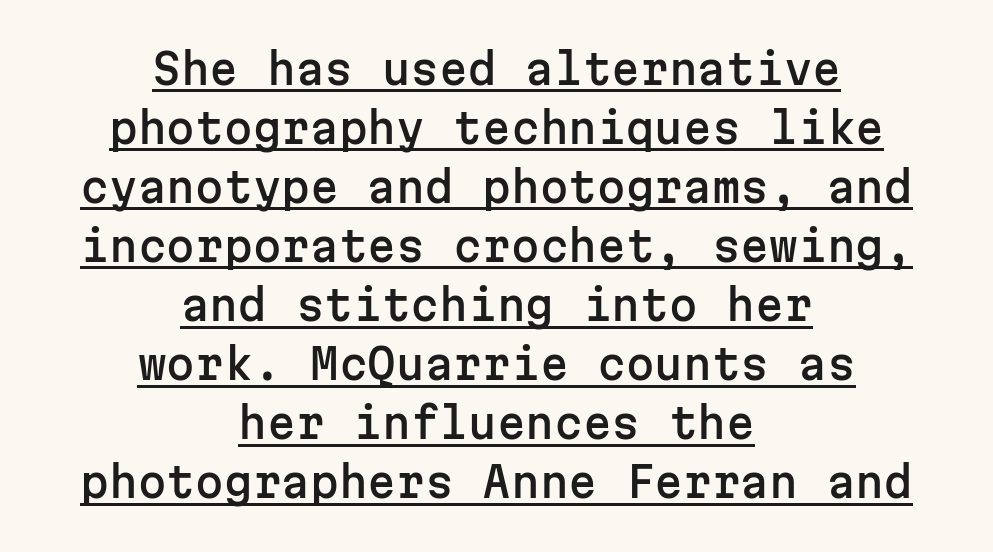
{"serif": "no", "italic": "no", "width": "normal", "stroke_contrast": "low", "x_height": "medium", "monospaced": "yes", "underline": "yes", "align": "center", "line_spacing": "normal", "line_spacing_ratio": 1.44, "letter_spacing": "normal", "letter_spacing_em": 0.0, "glyph_px": 41}
